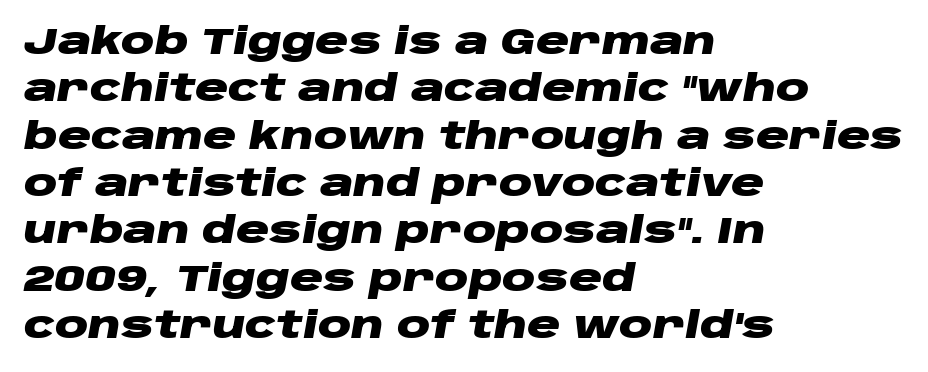
Plain, unruled lines of type. The typesetting leans heavy: a genuine bold. The typesetter chose a ragged-right arrangement here. The typography opts for an oblique posture over an upright one. Horizontal bands of white between lines are of average thickness. Tracking value appears to be zero — textbook default spacing.
